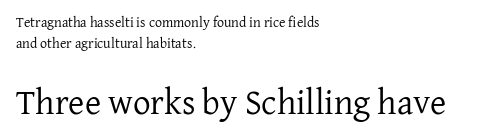
Look at the tracking — it's just the regular setting, nothing added. Line beginnings align vertically; line endings do not. Check where the strokes stop: tiny serifs finish them off. Between these two stacked blocks, the lower one wins on size. Is this a fixed-width face? No — the glyphs have proportional, varying widths.
